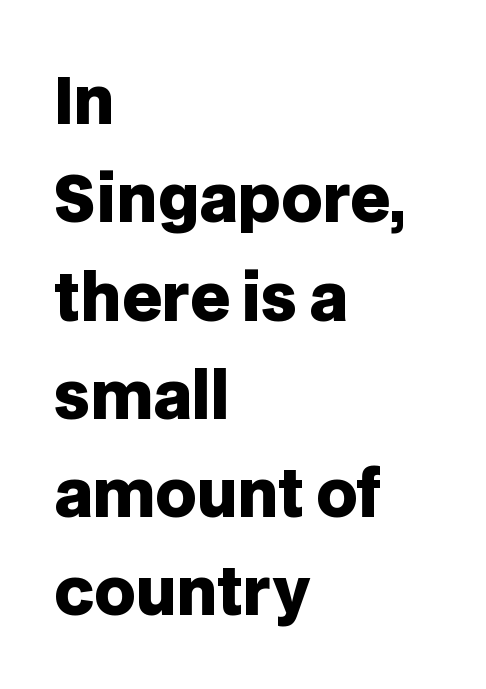
Think of a printed novel: that variable character pitch is what you see here. Vertically, the passage feels balanced, rows spaced as you'd expect. Stroke terminals: plain, sans-serif. The axis of the letterforms is exactly vertical. Layout note: lines flush left.
